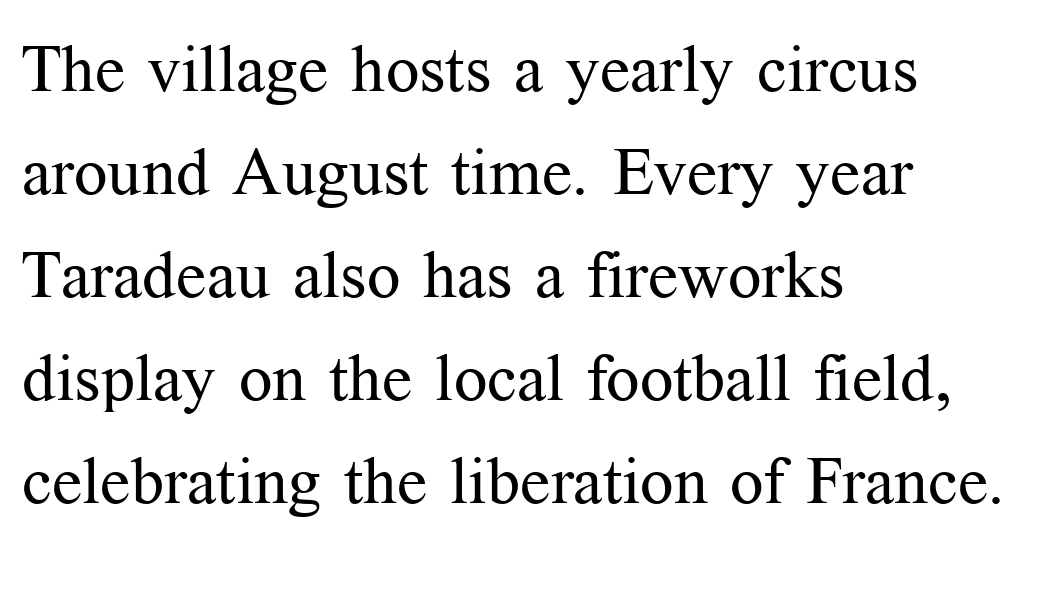
Q: Is the text bold? A: No.
Q: Is the text italic (slanted)? A: No, it is upright.
Q: Is the typeface a serif or a sans-serif typeface? A: Serif.
Q: Is the text underlined? A: No.
Q: How is the paragraph aligned? A: Left-aligned.
Q: Is the spacing between letters normal or unusually wide? A: Normal.
Q: Is the spacing between lines tight, normal or loose? A: Normal.
Q: Width (condensed, normal, or wide)? A: Normal.
Q: Stroke contrast? A: Medium.
Q: x-height? A: Medium.
Q: Monospaced? A: No.
